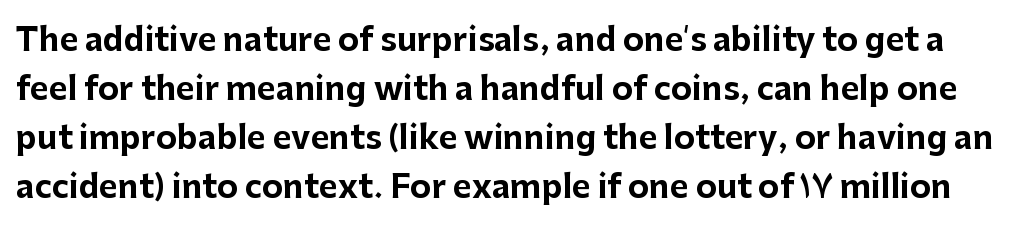
The image shows 32 px bold sans-serif type, upright; set normal line spacing (1.53x), normal letter spacing, not underlined; low stroke contrast and a medium x-height.
